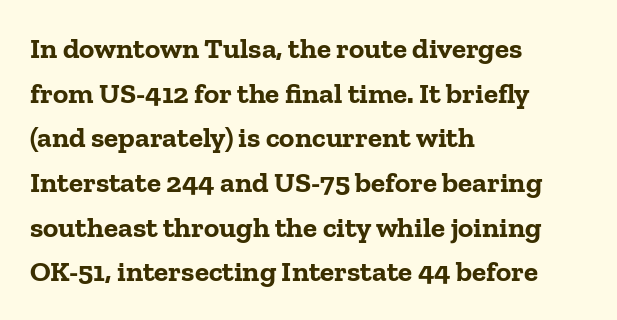
Interline gaps are of average width in this sample. If you drew a line through each stem, it would be perfectly vertical. Any mark beneath the type? The region is blank. Nobody touched the tracking dial on this one.
